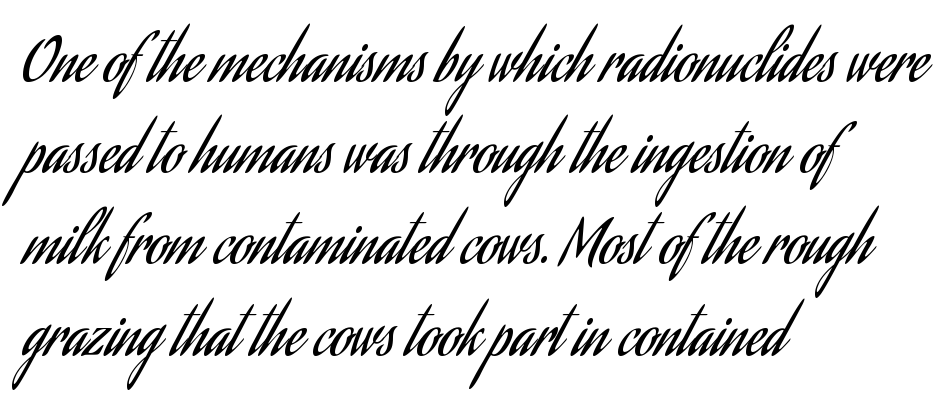
Underline: absent. These lines are rendered in a variable-pitch font. The leading is moderate, giving the passage an even texture. No letter is thick-stroked: the sample isn't bold. Short and long lines alike share a common starting point at left.
